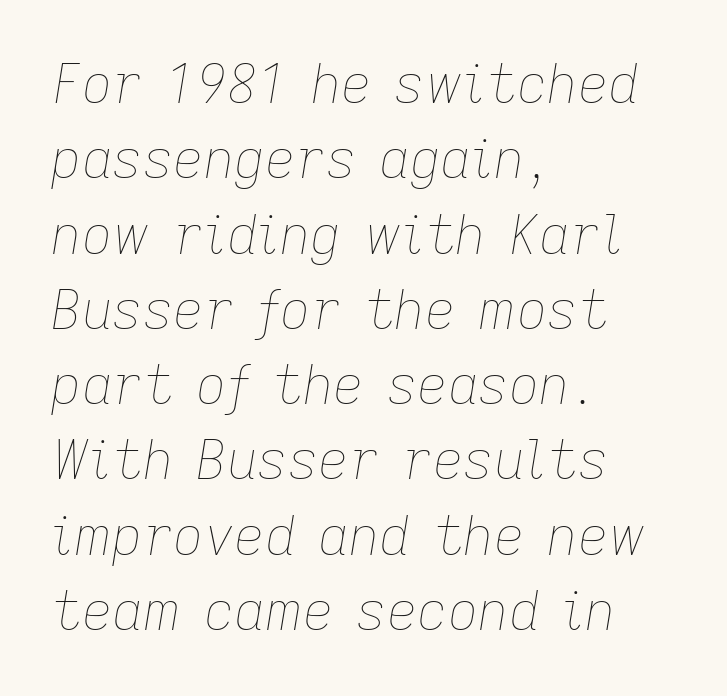
{"italic": "yes", "lean": "right", "slant_degrees": 9, "bold": "no", "weight": "thin", "width": "normal", "stroke_contrast": "low", "x_height": "medium", "monospaced": "no", "underline": "no", "align": "left", "line_spacing": "normal", "line_spacing_ratio": 1.42, "letter_spacing": "normal", "letter_spacing_em": 0.0, "glyph_px": 53}
